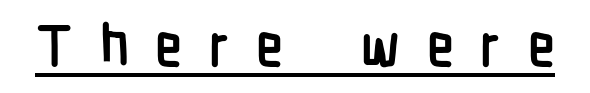
To sum up the face: it is a sans, with no serifs. These words are printed bold, with thick strokes throughout. Honestly, the underline is the first thing you notice here. Notice how the stems are strictly vertical — no italics here. The passage shown is typed in a proportional face where columns would drift. The tracking reads as deliberately expanded to a designer's eye.
